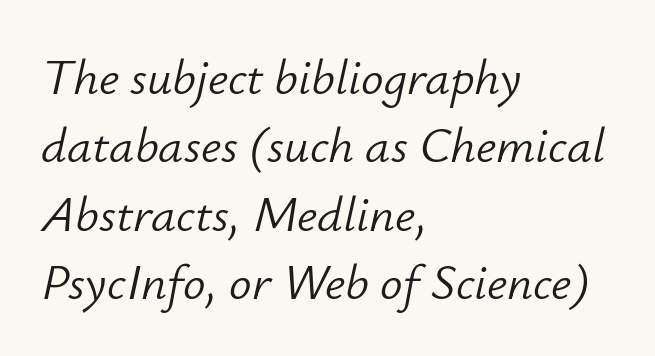
The image shows 50 px light type, italic (leaning right); set left-aligned, normal line spacing (1.37x), normal letter spacing, not underlined; low stroke contrast and a small x-height.
